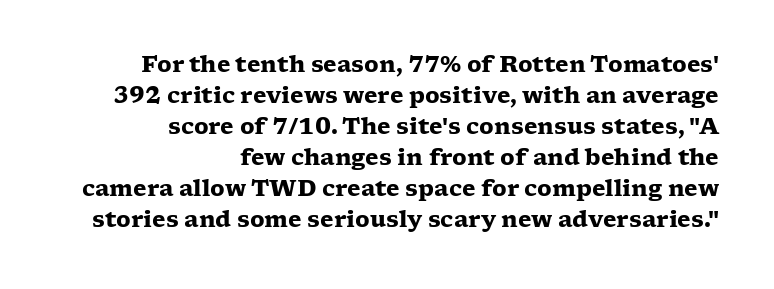
Q: Is the text bold? A: Yes.
Q: Is the text italic (slanted)? A: No, it is upright.
Q: Is the text underlined? A: No.
Q: How is the paragraph aligned? A: Right-aligned.
Q: Is the spacing between letters normal or unusually wide? A: Normal.
Q: Is the spacing between lines tight, normal or loose? A: Normal.
